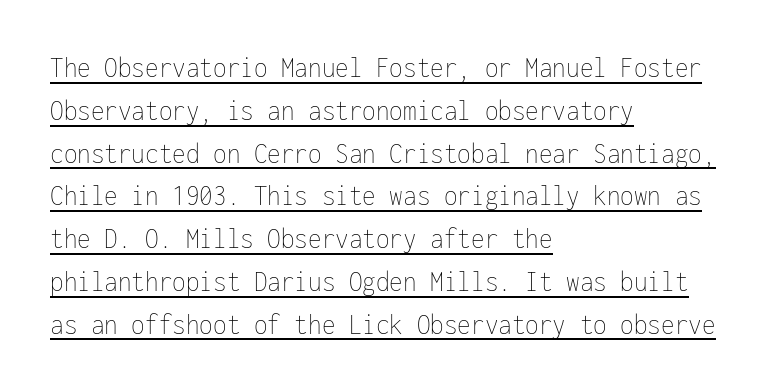
Q: Is the text bold? A: No.
Q: Is the text italic (slanted)? A: No, it is upright.
Q: Is the text underlined? A: Yes.
Q: How is the paragraph aligned? A: Left-aligned.
Q: Is the spacing between letters normal or unusually wide? A: Normal.
Q: Is the spacing between lines tight, normal or loose? A: Normal.
Q: Width (condensed, normal, or wide)? A: Condensed.
Q: Stroke contrast? A: Low.
Q: x-height? A: Medium.
Q: Monospaced? A: Yes.
